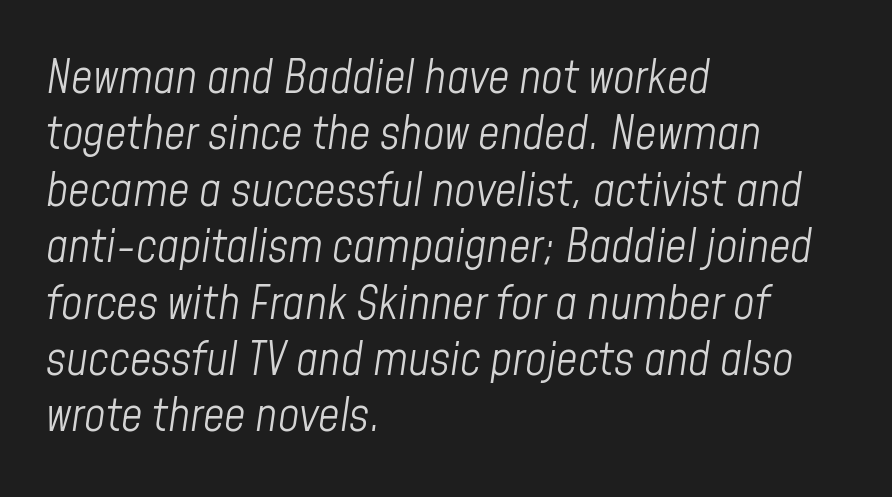
The typeface has the unassuming heft of standard copy or less. Alignment: flush left. Has an underline been added? It has not. Is this a fixed-width face? No — the glyphs have proportional, varying widths. The face used here has a pronounced slope to its letters. The rendering keeps characters at their native spacing.
